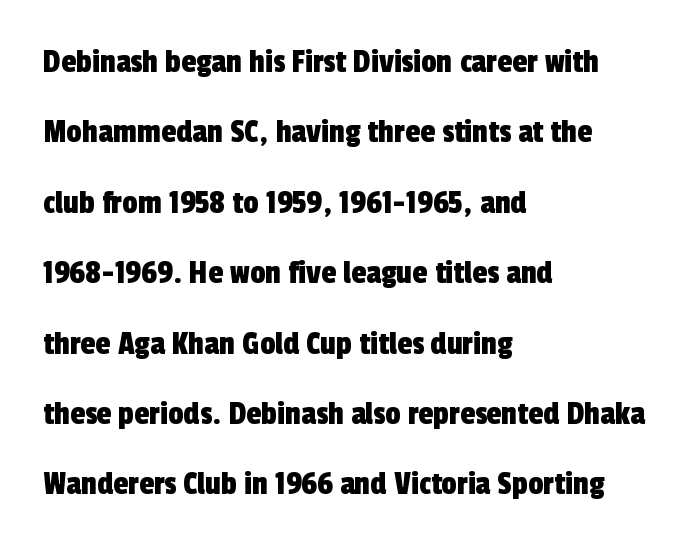
The image shows 34 px condensed sans-serif type; set left-aligned, loose line spacing (2.07x), normal letter spacing, not underlined; a medium x-height.
